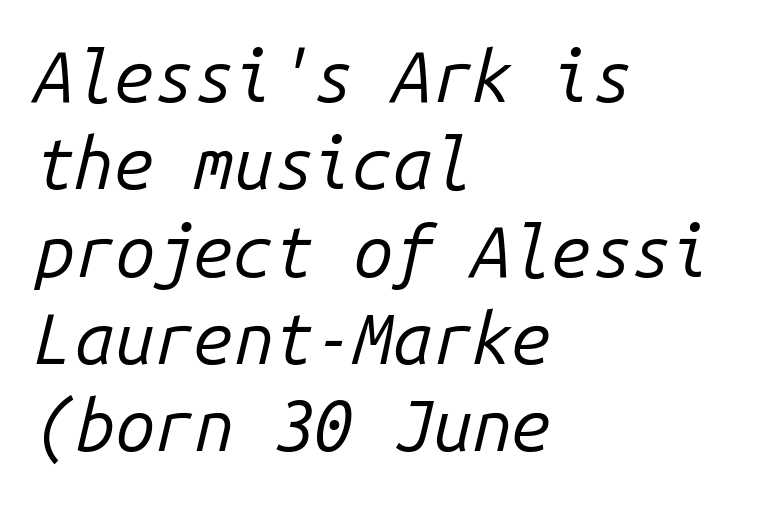
{"italic": "yes", "lean": "right", "slant_degrees": 14, "bold": "no", "weight": "regular", "width": "normal", "stroke_contrast": "low", "x_height": "medium", "monospaced": "yes", "underline": "no", "align": "left", "line_spacing_ratio": 1.23, "letter_spacing": "normal", "letter_spacing_em": 0.0, "glyph_px": 71}
